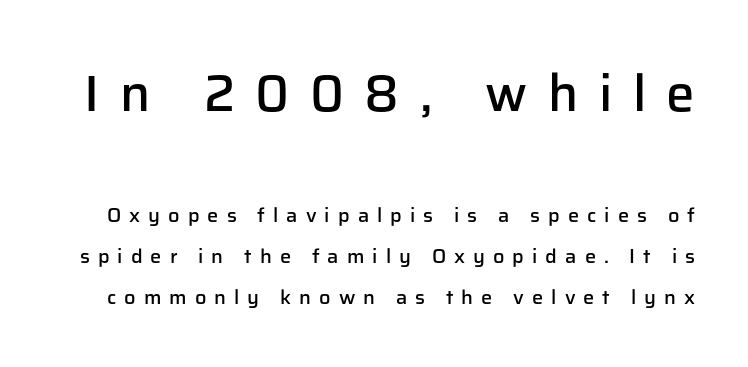
Q: Is the text bold? A: Semi-bold.
Q: Is the text italic (slanted)? A: No, it is upright.
Q: Is the typeface a serif or a sans-serif typeface? A: Sans-serif.
Q: Is the text underlined? A: No.
Q: Is the spacing between letters normal or unusually wide? A: Unusually wide.
Q: Is the spacing between lines tight, normal or loose? A: Loose.
Q: Which block of text is set in a larger size, the first (top) or the second (bottom)? A: The first (top) one.
Q: Width (condensed, normal, or wide)? A: Normal.
Q: Stroke contrast? A: Low.
Q: x-height? A: Medium.
Q: Monospaced? A: No.
